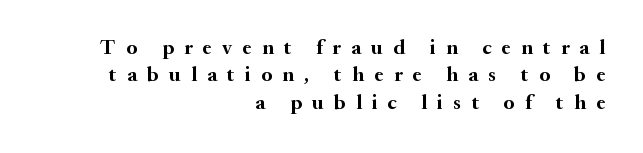
{"italic": "no", "bold": "yes", "underline": "no", "align": "right", "line_spacing": "normal", "line_spacing_ratio": 1.3, "letter_spacing": "wide", "letter_spacing_em": 0.49, "glyph_px": 21}
